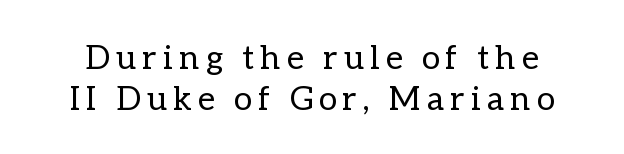
The image shows 33 px regular-weight type, upright; set line spacing 1.24x, not underlined; low stroke contrast and a medium x-height.
